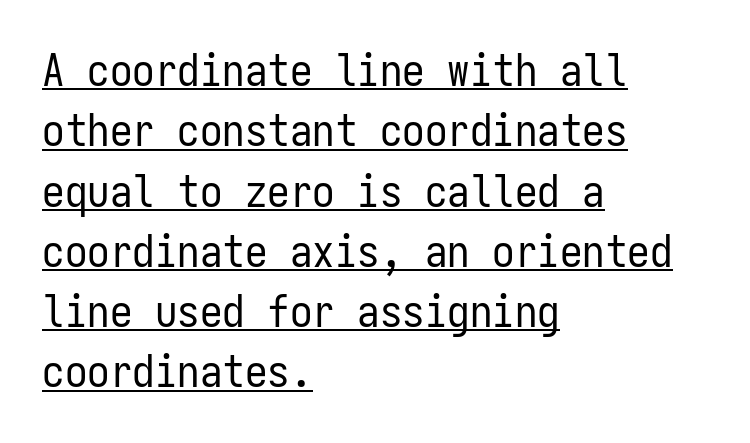
The lettering holds an erect, upright posture throughout. Spacing between characters is what you'd get straight out of the box. Layout note: lines flush left. You can tell from the bare stems that sans-serif type was used.
